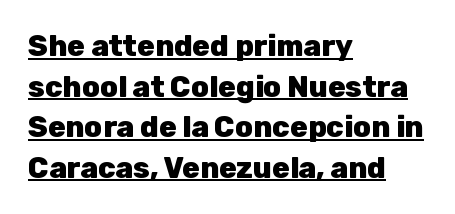
The image shows 29 px heavy sans-serif type, upright; set left-aligned, normal line spacing (1.4x), normal letter spacing, underlined; low stroke contrast and a medium x-height.
